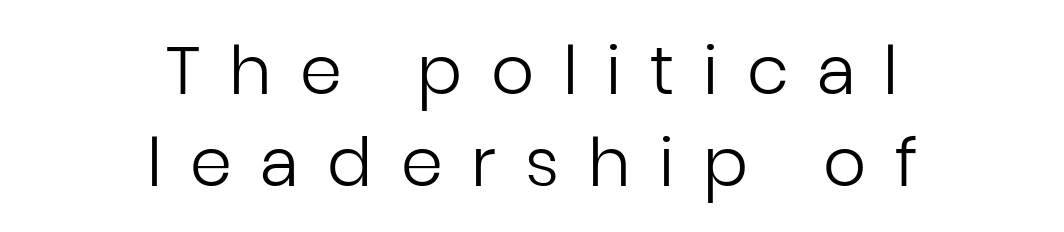
The image shows 67 px regular-weight sans-serif type, upright; set centered, normal line spacing (1.38x), unusually wide letter spacing (+0.43 em), not underlined; low stroke contrast and a medium x-height.
